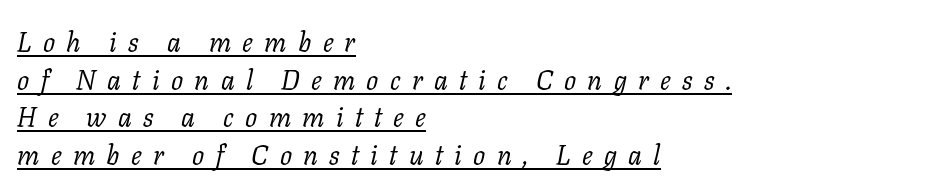
The typesetter chose a ragged-right arrangement here. The lettering tilts uniformly, giving the passage an italic look. There is plenty of visible air inserted between adjacent glyphs. Summary of weight: not heavy and not bold. One glance says typical: line gaps are just what's usual. Is there an underline? Yes — a line sits under the letters.
